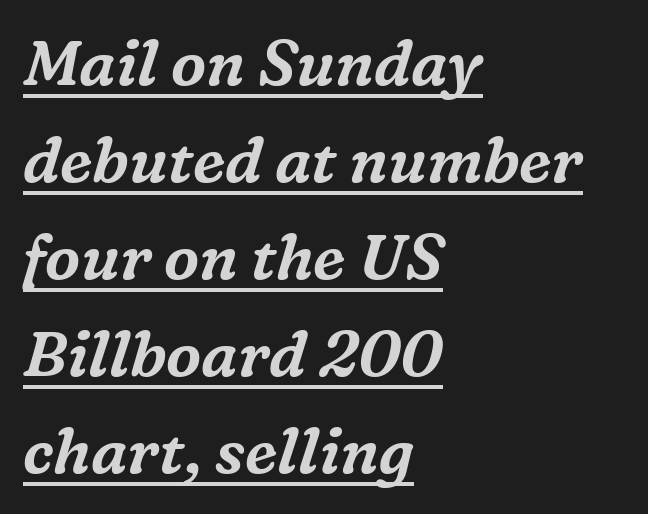
The image shows 63 px serif type, italic (leaning right); set left-aligned, normal line spacing (1.54x), normal letter spacing, underlined; medium stroke contrast and a medium x-height.
